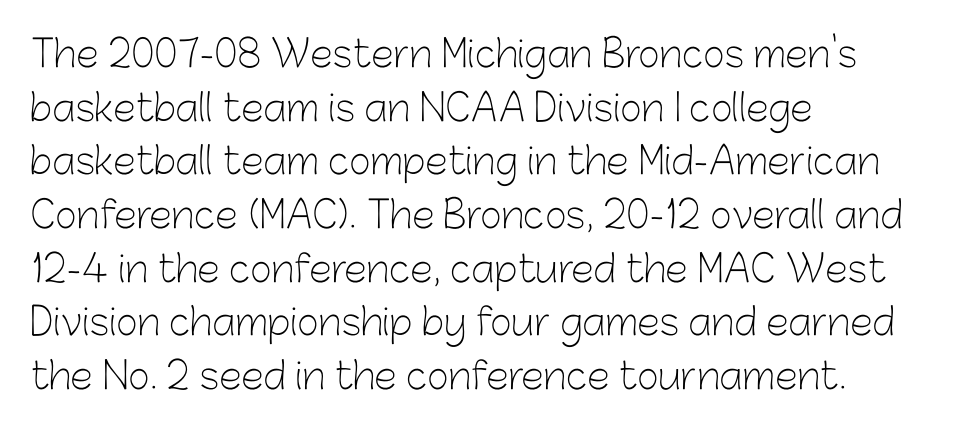
Has an underline been added? It has not. Looks like regular typesetting: each glyph gets only the width it needs. Compared with typical body copy, the letter spacing here is the same. One-word summary of the alignment: left. Stroke terminals: plain, sans-serif. A typesetter would mark this as roman, not italic.
